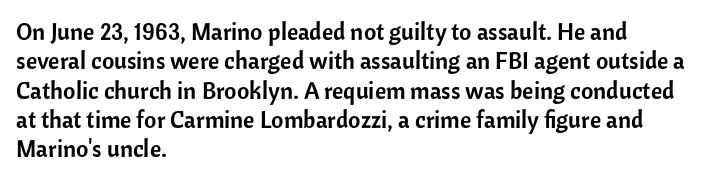
The image shows 24 px text type, upright; set left-aligned, line spacing 1.22x, normal letter spacing, not underlined.
